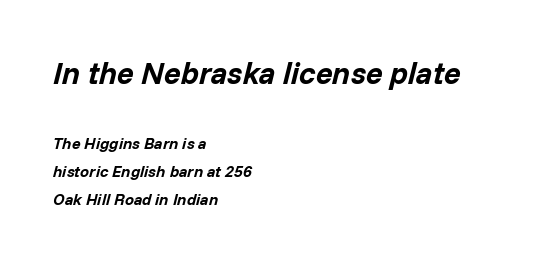
Q: Is the text bold? A: Yes.
Q: Is the text italic (slanted)? A: Yes, it leans right by about 14 degrees.
Q: Is the text underlined? A: No.
Q: How is the paragraph aligned? A: Left-aligned.
Q: Is the spacing between letters normal or unusually wide? A: Normal.
Q: Which block of text is set in a larger size, the first (top) or the second (bottom)? A: The first (top) one.
Q: Width (condensed, normal, or wide)? A: Normal.
Q: Stroke contrast? A: Low.
Q: x-height? A: Medium.
Q: Monospaced? A: No.
